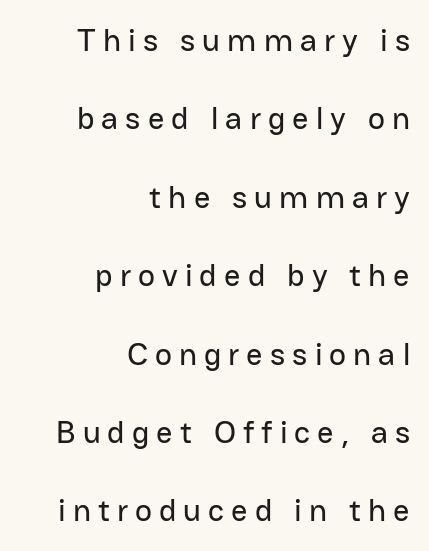
Is this a sans? Yes — the strokes have no serifs. The block of text is sparse from top to bottom, with ample space between rows. The passage shown is typed in a proportional face where columns would drift. Short and long lines alike share a common ending point at right. Each word looks stretched out because of the extra space between its letters. Check under the words: just untouched page.
